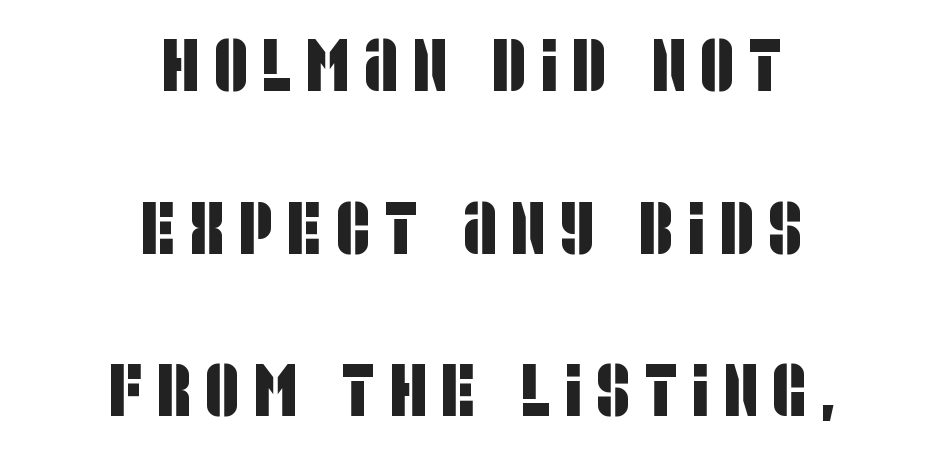
The image shows 75 px condensed sans-serif type; set centered, loose line spacing (2.17x), not underlined; low stroke contrast and a large x-height.
